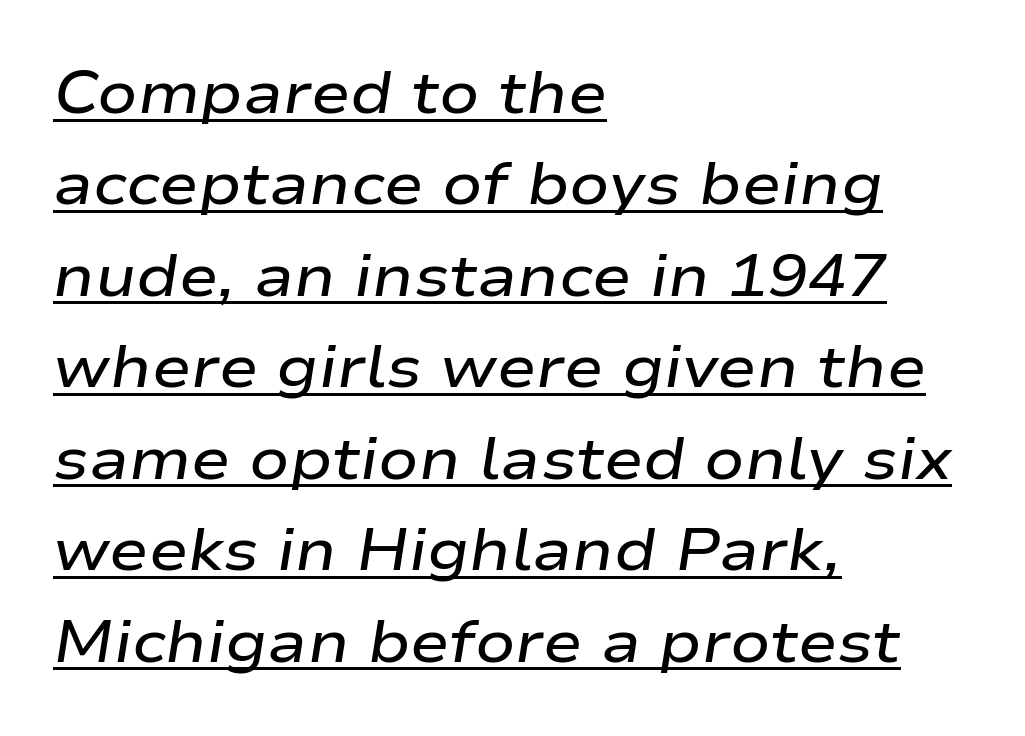
The image shows 59 px semibold, wide type, italic (leaning right); set left-aligned, normal line spacing (1.55x), normal letter spacing, underlined; low stroke contrast and a medium x-height.
